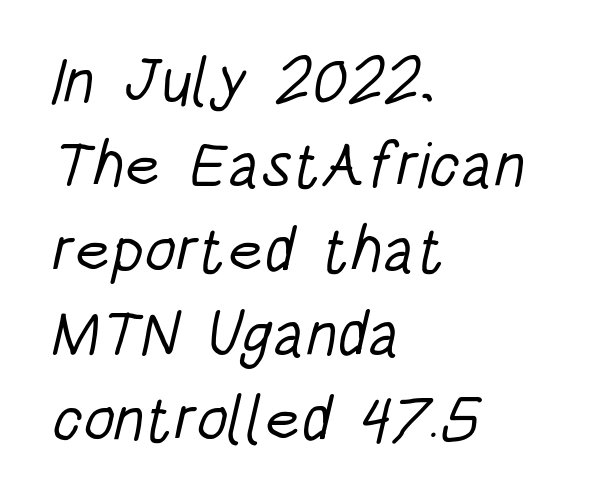
Q: Is the text bold? A: No.
Q: Is the typeface a serif or a sans-serif typeface? A: Sans-serif.
Q: Is the text underlined? A: No.
Q: How is the paragraph aligned? A: Left-aligned.
Q: Is the spacing between letters normal or unusually wide? A: Normal.
Q: Is the spacing between lines tight, normal or loose? A: Normal.
Q: Width (condensed, normal, or wide)? A: Condensed.
Q: Stroke contrast? A: Low.
Q: x-height? A: Large.
Q: Monospaced? A: No.
